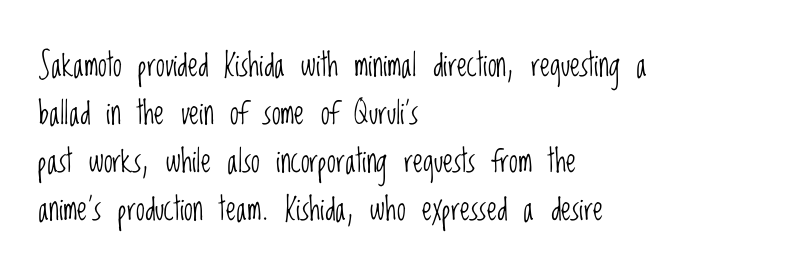
Q: Is the text bold? A: No.
Q: Is the text italic (slanted)? A: No, it is upright.
Q: Is the typeface a serif or a sans-serif typeface? A: Sans-serif.
Q: Is the text underlined? A: No.
Q: How is the paragraph aligned? A: Left-aligned.
Q: Is the spacing between letters normal or unusually wide? A: Normal.
Q: Is the spacing between lines tight, normal or loose? A: Normal.
Q: Width (condensed, normal, or wide)? A: Condensed.
Q: Stroke contrast? A: Low.
Q: x-height? A: Large.
Q: Monospaced? A: No.
